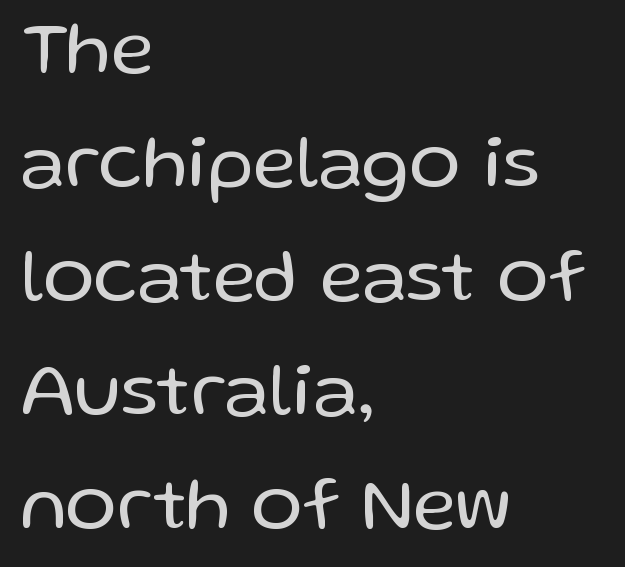
Notice how descenders clear the ascenders below comfortably — that's standard leading. The rag falls on the right side of this text block. The strokes are not fattened; the text isn't bold. The letters advance in unequal steps, a hallmark of proportional type.
